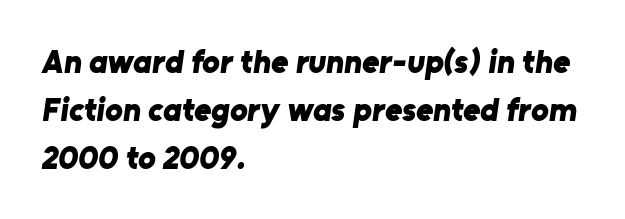
The image shows 33 px bold sans-serif type; set left-aligned, normal line spacing (1.45x), normal letter spacing, not underlined; low stroke contrast and a medium x-height.
